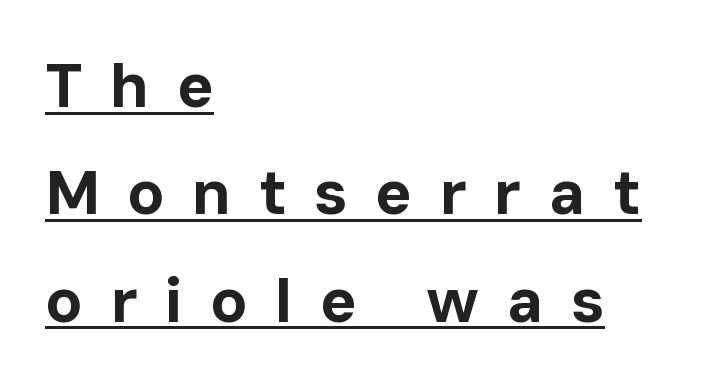
Q: Is the text bold? A: Yes.
Q: Is the text italic (slanted)? A: No, it is upright.
Q: Is the typeface a serif or a sans-serif typeface? A: Sans-serif.
Q: Is the text underlined? A: Yes.
Q: How is the paragraph aligned? A: Left-aligned.
Q: Is the spacing between letters normal or unusually wide? A: Unusually wide.
Q: Width (condensed, normal, or wide)? A: Normal.
Q: Stroke contrast? A: Low.
Q: x-height? A: Medium.
Q: Monospaced? A: No.
